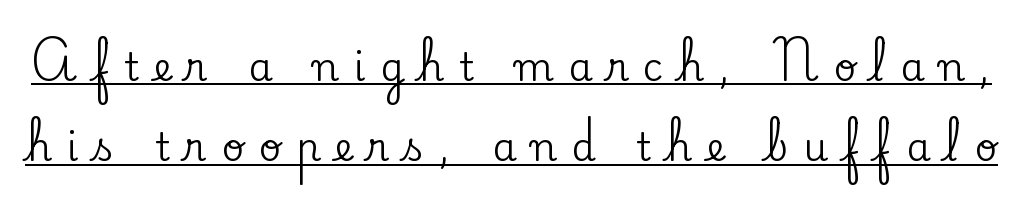
The image shows 39 px serif type, upright; set loose line spacing (2.06x), unusually wide letter spacing (+0.37 em), underlined; low stroke contrast and a small x-height.
